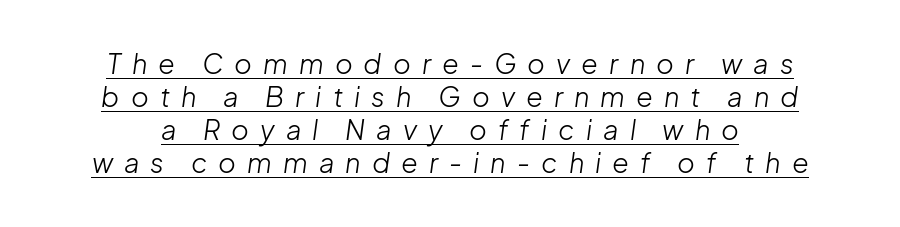
Underlining? Definitely there. Short note: letters widely spaced. The font sits on the lighter half of the weight spectrum, regular included. This sample uses an oblique cut, with every glyph tilted off the vertical.
